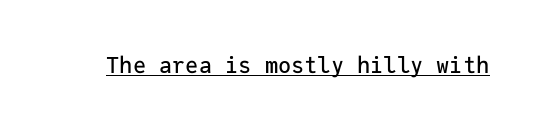
{"italic": "no", "underline": "yes", "letter_spacing": "normal", "letter_spacing_em": 0.0, "glyph_px": 22}
